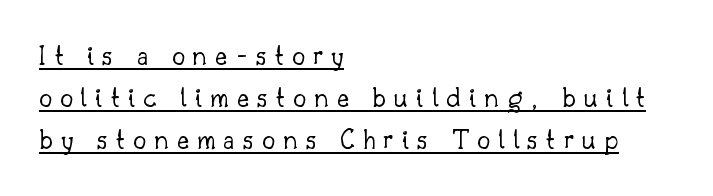
Q: Is the text bold? A: No.
Q: Is the text italic (slanted)? A: No, it is upright.
Q: Is the text underlined? A: Yes.
Q: How is the paragraph aligned? A: Left-aligned.
Q: Is the spacing between letters normal or unusually wide? A: Unusually wide.
Q: Is the spacing between lines tight, normal or loose? A: Normal.
Q: Width (condensed, normal, or wide)? A: Normal.
Q: Stroke contrast? A: Low.
Q: x-height? A: Small.
Q: Monospaced? A: No.
